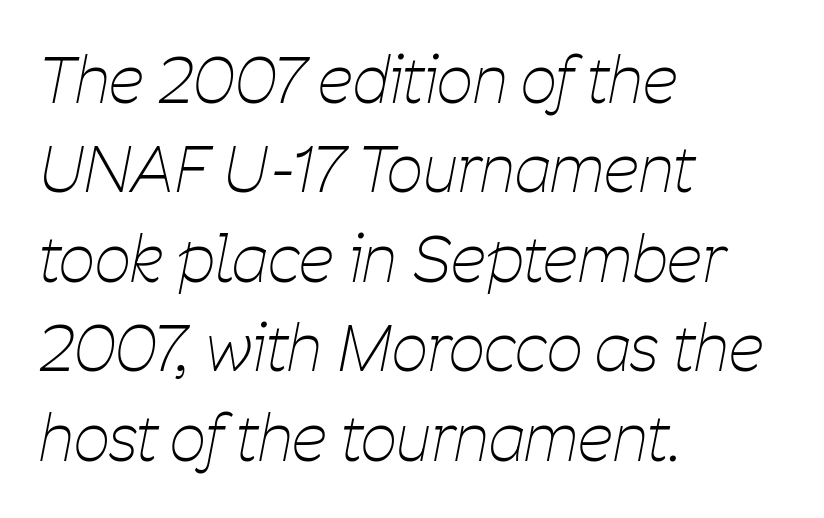
The image shows 63 px thin, condensed type, italic (leaning right); set left-aligned, normal line spacing (1.42x), normal letter spacing, not underlined; low stroke contrast and a medium x-height.
